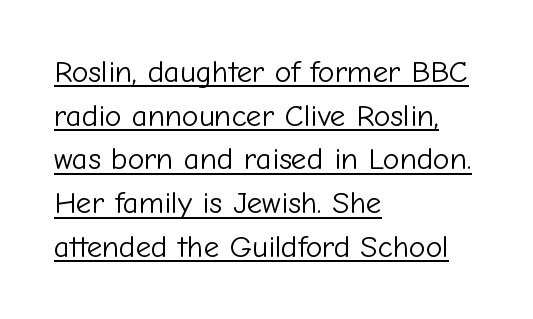
{"serif": "no", "italic": "no", "bold": "no", "weight": "light", "width": "normal", "stroke_contrast": "low", "x_height": "medium", "monospaced": "no", "underline": "yes", "align": "left", "line_spacing": "normal", "line_spacing_ratio": 1.41, "letter_spacing": "normal", "letter_spacing_em": 0.0, "glyph_px": 31}
